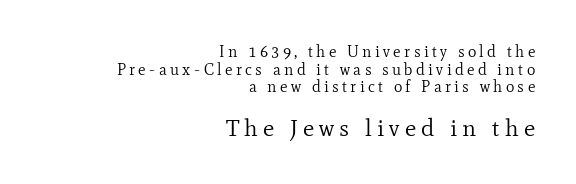
Q: Is the text bold? A: No.
Q: Is the text italic (slanted)? A: No, it is upright.
Q: Is the text underlined? A: No.
Q: How is the paragraph aligned? A: Right-aligned.
Q: Is the spacing between letters normal or unusually wide? A: Unusually wide.
Q: Is the spacing between lines tight, normal or loose? A: Tight.
Q: Which block of text is set in a larger size, the first (top) or the second (bottom)? A: The second (bottom) one.
